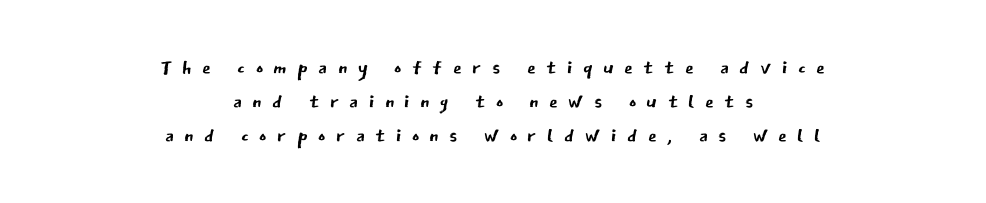
Q: Is the text bold? A: No.
Q: Is the text italic (slanted)? A: No, it is upright.
Q: Is the typeface a serif or a sans-serif typeface? A: Sans-serif.
Q: Is the text underlined? A: No.
Q: How is the paragraph aligned? A: Centered.
Q: Is the spacing between letters normal or unusually wide? A: Unusually wide.
Q: Width (condensed, normal, or wide)? A: Normal.
Q: Stroke contrast? A: Low.
Q: x-height? A: Medium.
Q: Monospaced? A: No.
